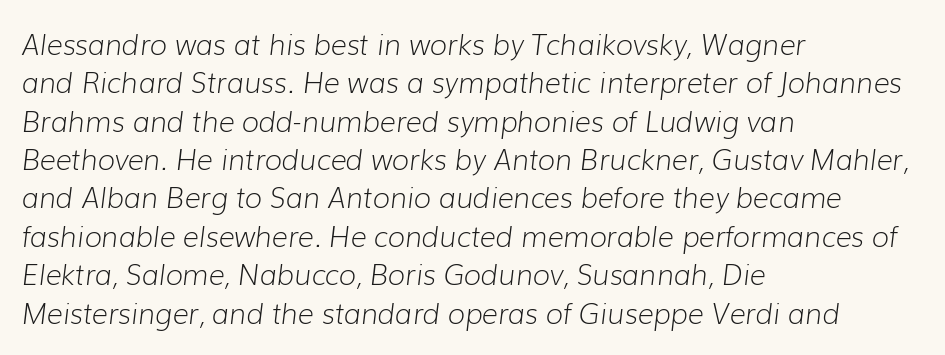
The image shows 28 px light type, italic (leaning right); set left-aligned, normal line spacing (1.37x), normal letter spacing, not underlined; low stroke contrast and a medium x-height.
